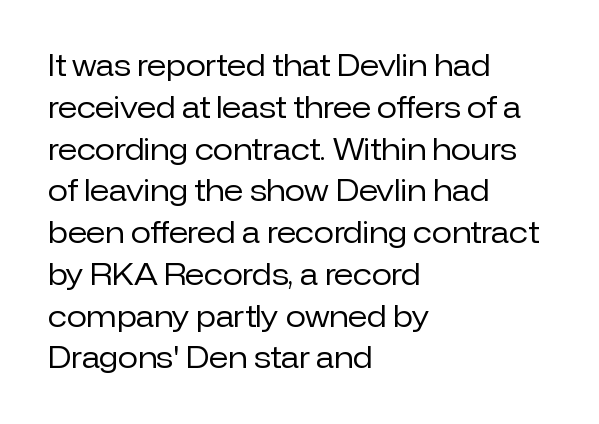
The image shows 29 px regular-weight sans-serif type, upright; set left-aligned, normal line spacing (1.44x), normal letter spacing, not underlined; low stroke contrast and a medium x-height.
